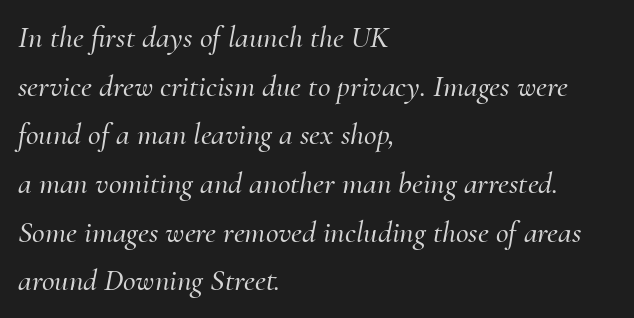
Compared with typical paragraphs, the rows here are spaced about the same. Leftover space on each line is placed entirely after the last word. Characters are canted at an angle relative to the baseline's perpendicular. The space directly below the letters is spotless. Does the type have serifs? Yes, each stem ends in a small foot. Tracking here is standard; glyphs follow each other at the usual distance.
